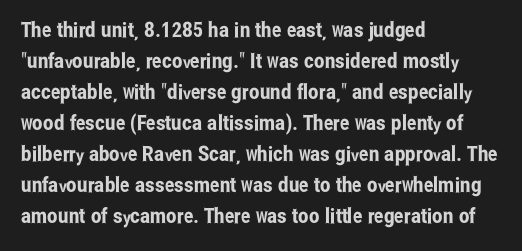
Does the copy run flush right? No — it runs flush left. The specimen reads as upright at a glance. Between one letter and the next there's only the usual sliver of space. The designer left line spacing at the default.
